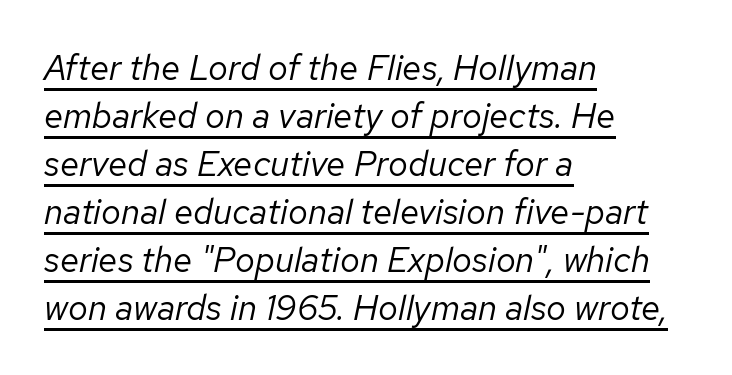
The letterforms sit shoulder to shoulder at normal distance. This sample uses an oblique cut, with every glyph tilted off the vertical. Proportional: the letters do not fall into vertical columns. No letter is thick-stroked: the sample isn't bold. Students, observe the line beneath the letters — that is underlining.
